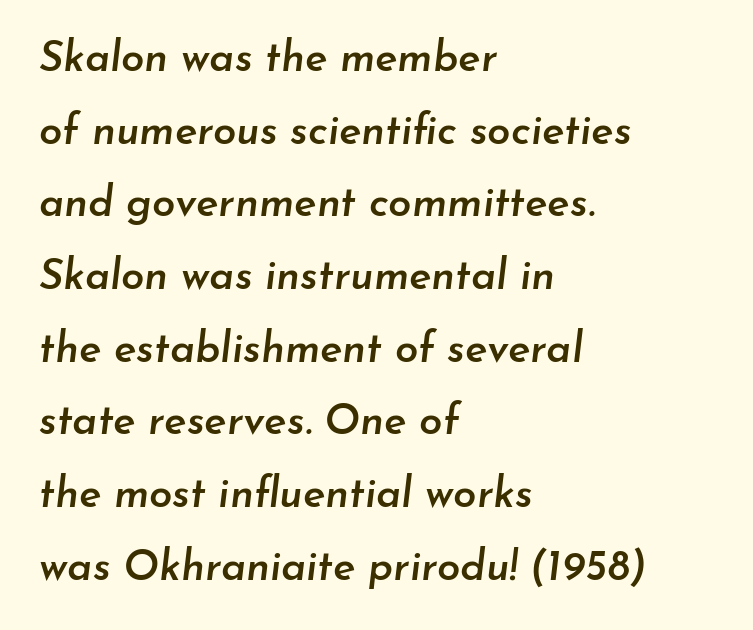
{"italic": "yes", "lean": "right", "slant_degrees": 7, "bold": "semi", "weight": "semibold", "width": "normal", "stroke_contrast": "low", "x_height": "small", "monospaced": "no", "underline": "no", "align": "left", "line_spacing_ratio": 1.73, "letter_spacing": "normal", "letter_spacing_em": 0.0, "glyph_px": 42}
